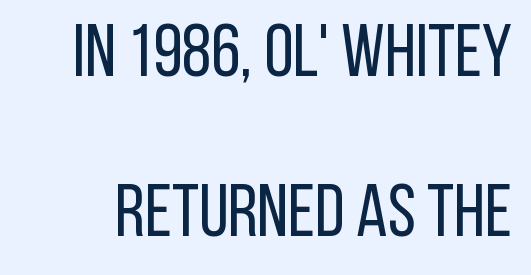
{"serif": "no", "italic": "no", "bold": "no", "weight": "regular", "width": "condensed", "stroke_contrast": "low", "x_height": "large", "monospaced": "no", "underline": "no", "line_spacing": "loose", "line_spacing_ratio": 2.14, "letter_spacing": "normal", "letter_spacing_em": 0.0, "glyph_px": 75}
